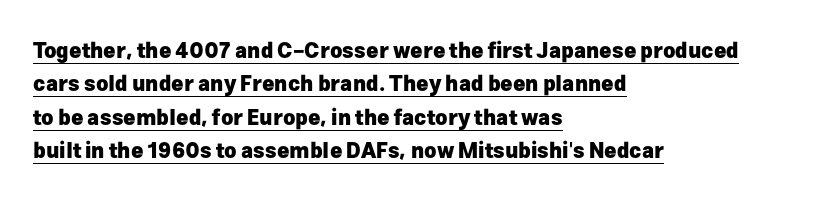
{"italic": "no", "bold": "yes", "underline": "yes", "align": "left", "line_spacing": "normal", "line_spacing_ratio": 1.59, "letter_spacing": "normal", "letter_spacing_em": 0.0, "glyph_px": 21}
